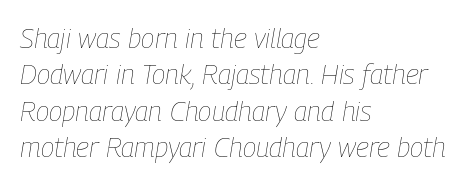
Q: Is the text bold? A: No.
Q: Is the text italic (slanted)? A: Yes, it leans right by about 9 degrees.
Q: Is the text underlined? A: No.
Q: How is the paragraph aligned? A: Left-aligned.
Q: Is the spacing between letters normal or unusually wide? A: Normal.
Q: Is the spacing between lines tight, normal or loose? A: Normal.
Q: Width (condensed, normal, or wide)? A: Condensed.
Q: Stroke contrast? A: Low.
Q: x-height? A: Medium.
Q: Monospaced? A: No.
